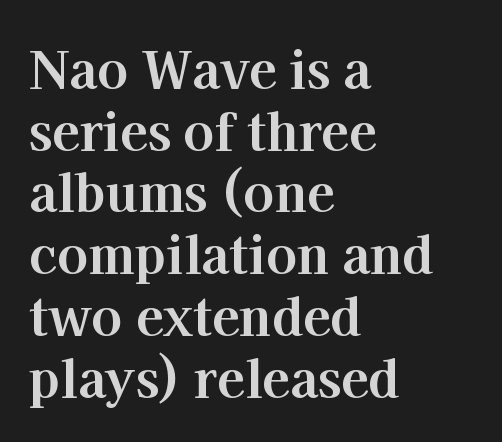
{"serif": "yes", "italic": "no", "bold": "yes", "weight": "bold", "width": "normal", "stroke_contrast": "high", "x_height": "medium", "monospaced": "no", "underline": "no", "align": "left", "line_spacing_ratio": 1.21, "letter_spacing": "normal", "letter_spacing_em": 0.0, "glyph_px": 51}
